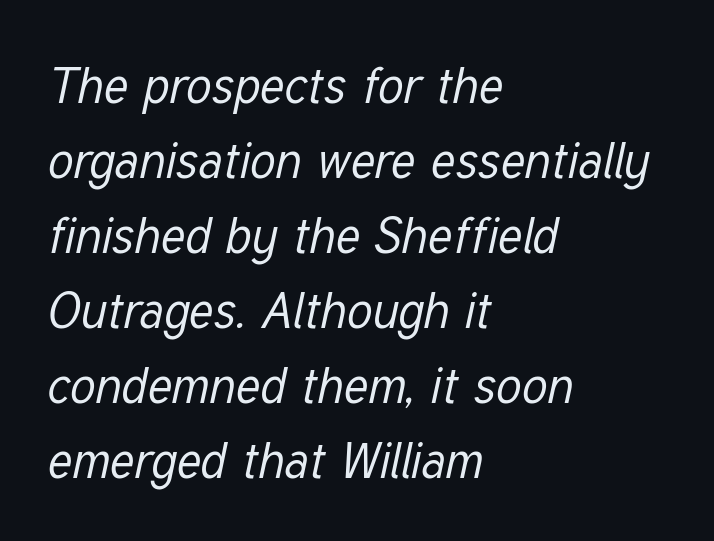
The image shows 50 px regular-weight, condensed type, italic (leaning right); set left-aligned, normal line spacing (1.5x), normal letter spacing, not underlined; low stroke contrast and a medium x-height.
